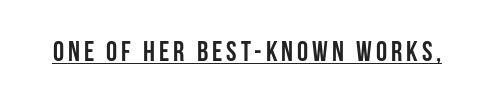
{"serif": "no", "italic": "no", "bold": "yes", "weight": "semibold", "width": "condensed", "stroke_contrast": "low", "x_height": "large", "monospaced": "no", "underline": "yes", "glyph_px": 28}
